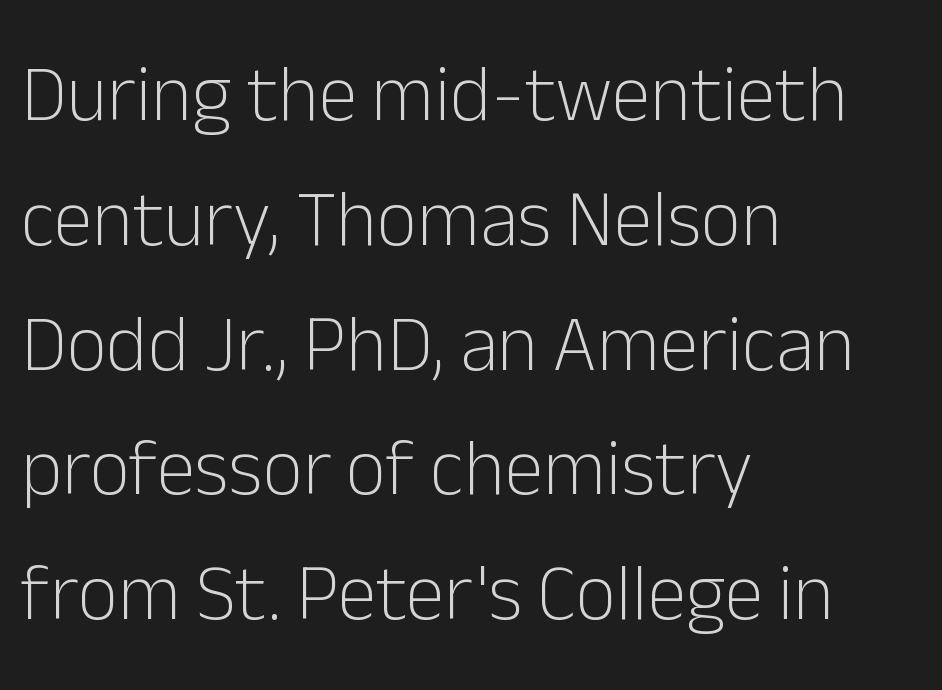
The typesetting does not lean heavy: it is not bold. The type family on display is of the sans-serif kind. These lines keep a tight, regular rhythm from letter to letter. One-word summary of the alignment: left.
